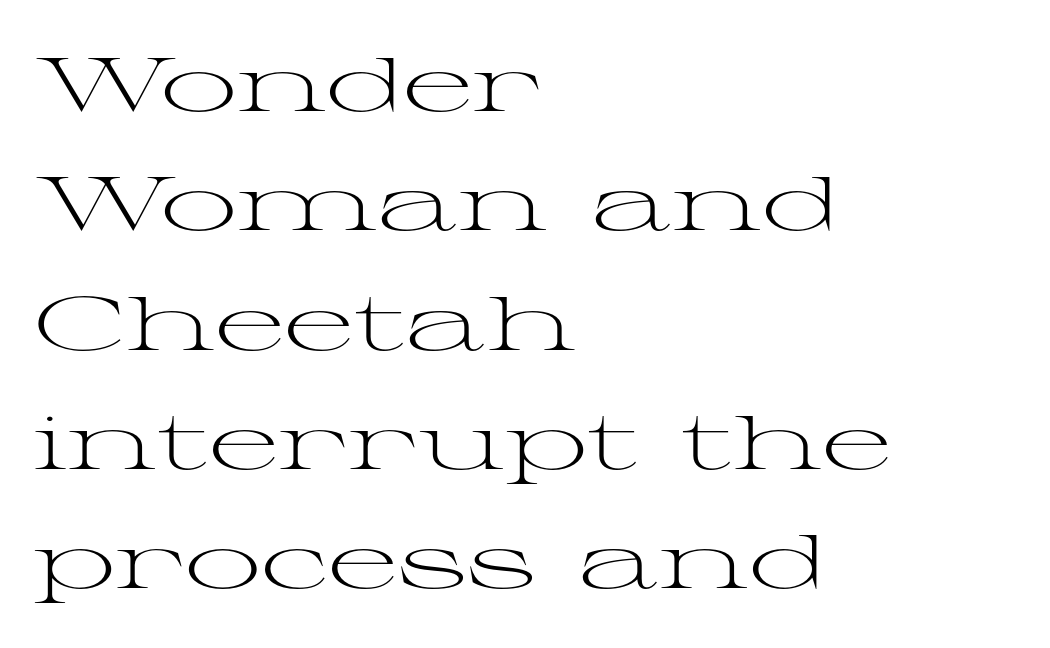
{"serif": "yes", "italic": "no", "bold": "no", "weight": "light", "width": "wide", "stroke_contrast": "medium", "x_height": "medium", "monospaced": "no", "underline": "no", "align": "left", "line_spacing": "normal", "line_spacing_ratio": 1.57, "letter_spacing": "normal", "letter_spacing_em": 0.0, "glyph_px": 76}
